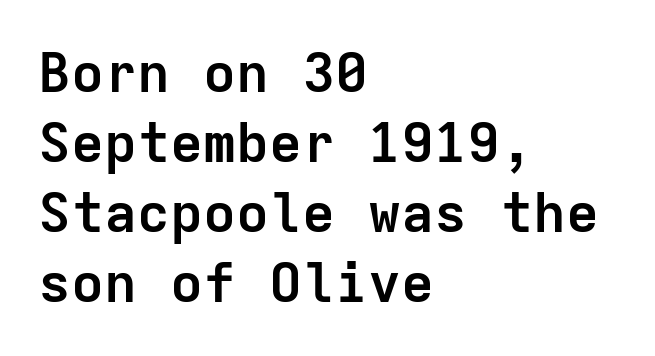
{"serif": "no", "italic": "no", "bold": "yes", "weight": "semibold", "width": "normal", "stroke_contrast": "low", "x_height": "medium", "monospaced": "yes", "underline": "no", "align": "left", "line_spacing": "normal", "line_spacing_ratio": 1.27, "letter_spacing": "normal", "letter_spacing_em": 0.0, "glyph_px": 55}
